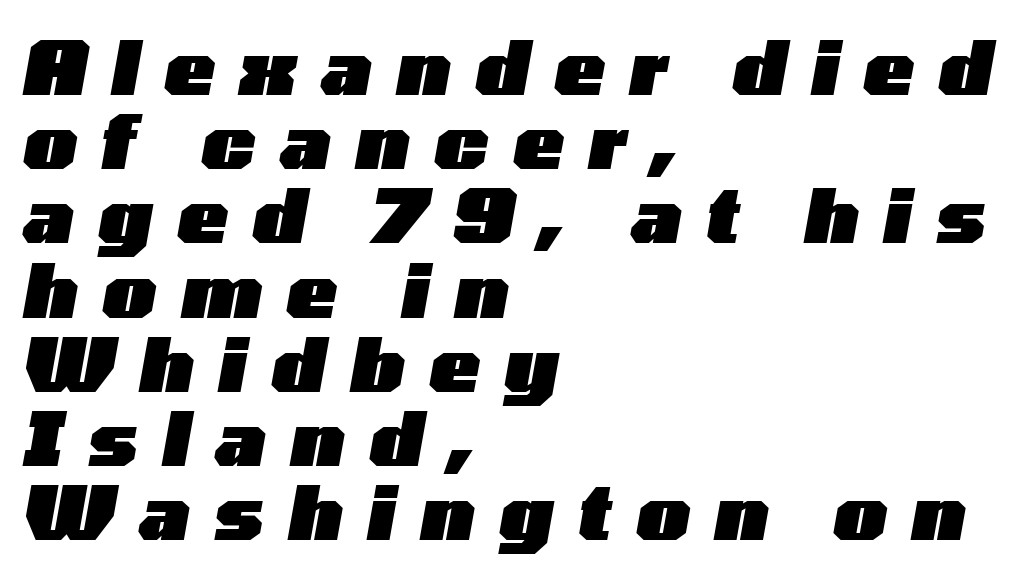
{"italic": "yes", "lean": "right", "slant_degrees": 10, "bold": "yes", "weight": "heavy", "width": "wide", "stroke_contrast": "low", "x_height": "medium", "monospaced": "no", "underline": "no", "align": "left", "line_spacing": "tight", "line_spacing_ratio": 0.99, "letter_spacing": "wide", "letter_spacing_em": 0.33, "glyph_px": 75}
